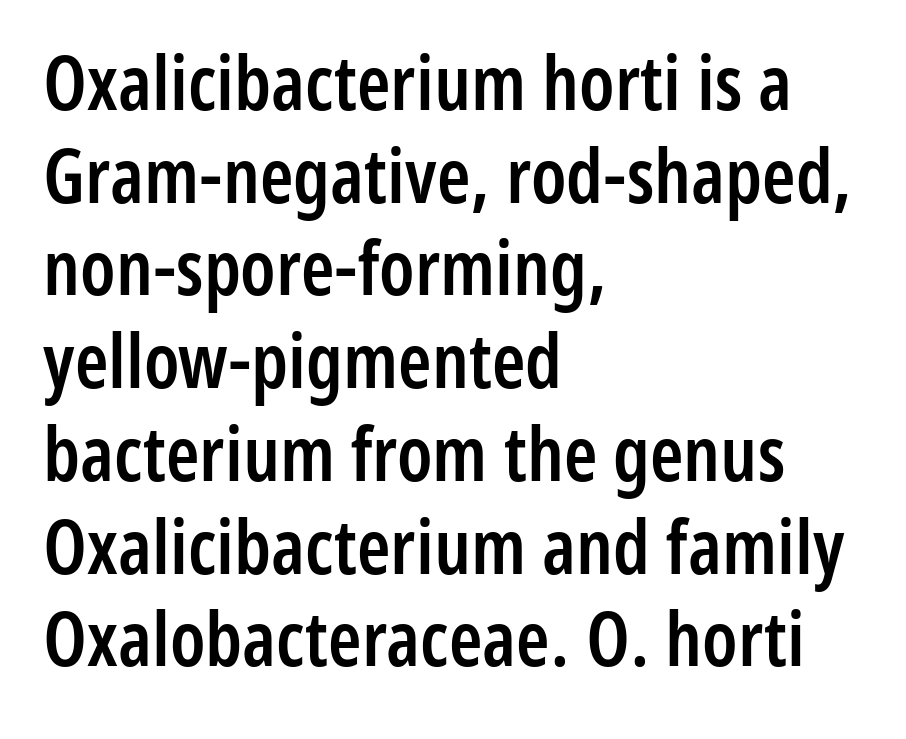
{"serif": "no", "italic": "no", "bold": "semi", "weight": "semibold", "width": "condensed", "stroke_contrast": "low", "x_height": "medium", "monospaced": "no", "underline": "no", "align": "left", "line_spacing_ratio": 1.22, "letter_spacing": "normal", "letter_spacing_em": 0.0, "glyph_px": 76}
